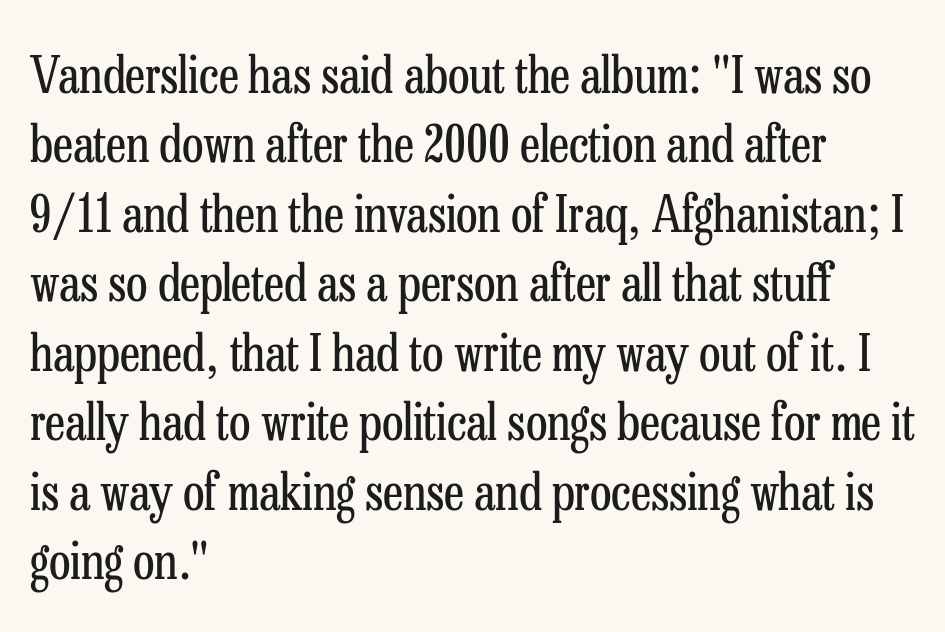
{"serif": "yes", "italic": "no", "bold": "no", "weight": "regular", "width": "condensed", "stroke_contrast": "low", "x_height": "medium", "monospaced": "no", "underline": "no", "align": "left", "line_spacing": "normal", "line_spacing_ratio": 1.39, "letter_spacing": "normal", "letter_spacing_em": 0.0, "glyph_px": 50}
